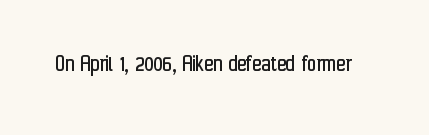
The image shows 24 px text type, upright; set normal letter spacing, not underlined.
